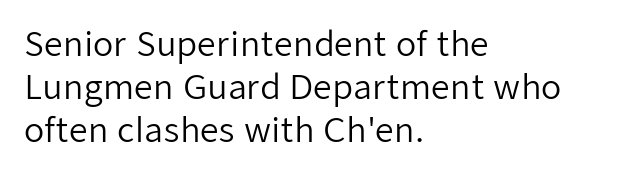
Q: Is the text bold? A: No.
Q: Is the text italic (slanted)? A: No, it is upright.
Q: Is the typeface a serif or a sans-serif typeface? A: Sans-serif.
Q: Is the text underlined? A: No.
Q: How is the paragraph aligned? A: Left-aligned.
Q: Is the spacing between letters normal or unusually wide? A: Normal.
Q: Is the spacing between lines tight, normal or loose? A: Normal.
Q: Width (condensed, normal, or wide)? A: Normal.
Q: Stroke contrast? A: Low.
Q: x-height? A: Medium.
Q: Monospaced? A: No.
